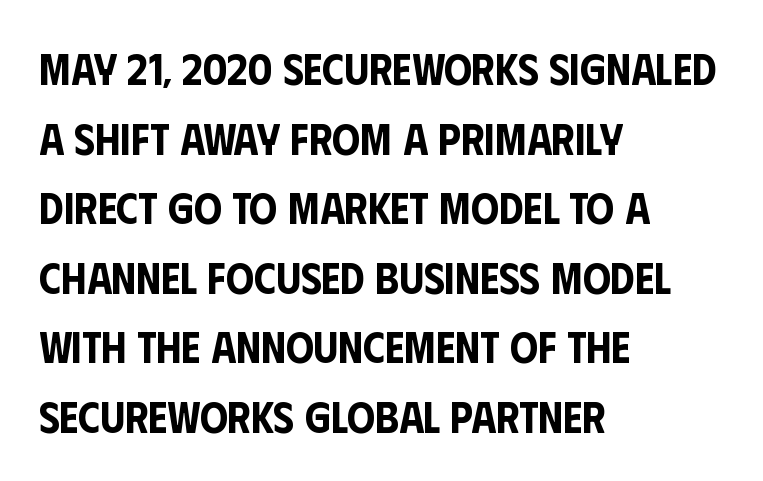
The image shows 44 px condensed sans-serif type, upright; set left-aligned, normal line spacing (1.58x), normal letter spacing, not underlined; low stroke contrast and a large x-height.
